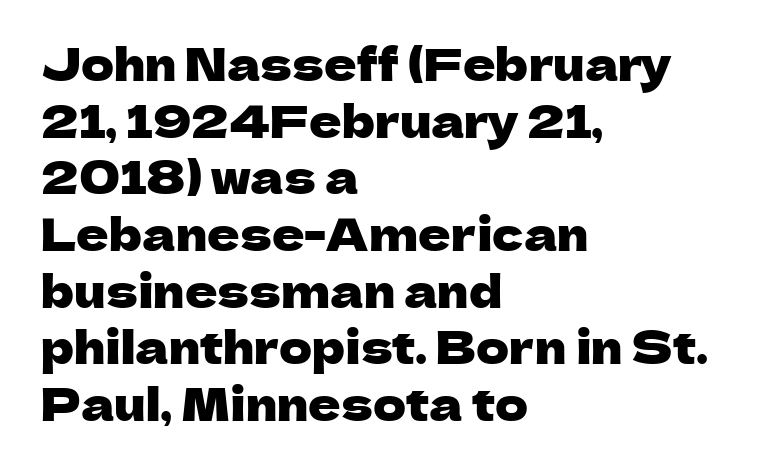
{"serif": "no", "italic": "no", "width": "normal", "stroke_contrast": "low", "x_height": "medium", "monospaced": "no", "underline": "no", "align": "left", "line_spacing": "normal", "line_spacing_ratio": 1.26, "letter_spacing": "normal", "letter_spacing_em": 0.0, "glyph_px": 45}
